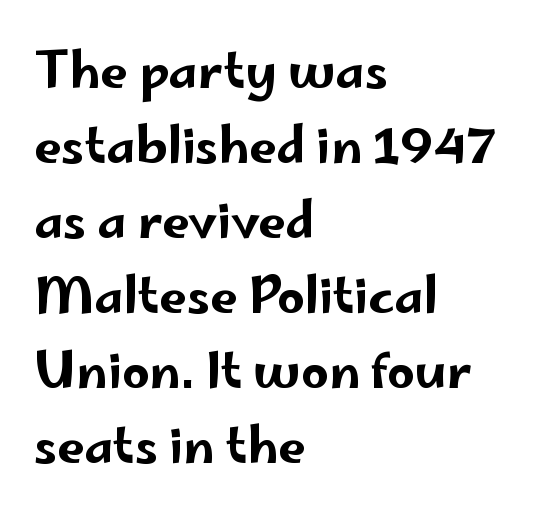
{"serif": "no", "italic": "no", "width": "wide", "stroke_contrast": "low", "x_height": "small", "monospaced": "no", "underline": "no", "align": "left", "line_spacing": "normal", "line_spacing_ratio": 1.53, "letter_spacing": "normal", "letter_spacing_em": 0.0, "glyph_px": 49}
